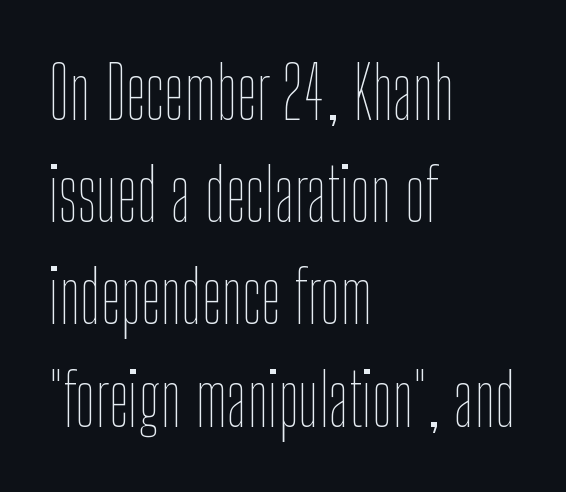
The image shows 72 px thin, condensed type, upright; set left-aligned, normal line spacing (1.42x), normal letter spacing, not underlined; low stroke contrast and a medium x-height.
